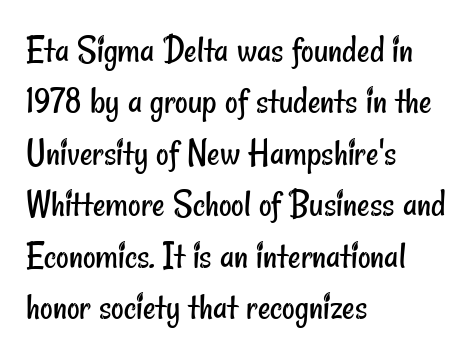
A light-to-regular cut is what we see here. The words here are not underlined. All the whitespace from short lines collects on the right. Is this a fixed-width face? No — the glyphs have proportional, varying widths.
